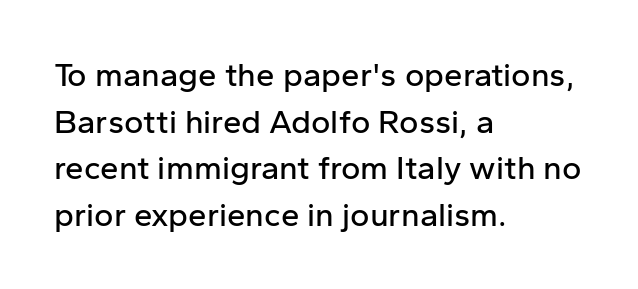
The zone under the glyphs is completely vacant. You could not count columns in this text — the font is proportionally spaced. Compared with typical paragraphs, the rows here are spaced about the same. This is roman type, the default non-slanted kind.
